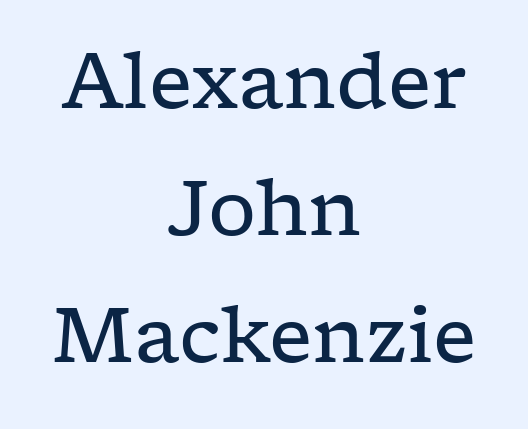
{"serif": "yes", "italic": "no", "bold": "no", "weight": "regular", "width": "wide", "stroke_contrast": "low", "x_height": "medium", "monospaced": "no", "underline": "no", "align": "center", "line_spacing": "normal", "line_spacing_ratio": 1.67, "letter_spacing": "normal", "letter_spacing_em": 0.0, "glyph_px": 76}
